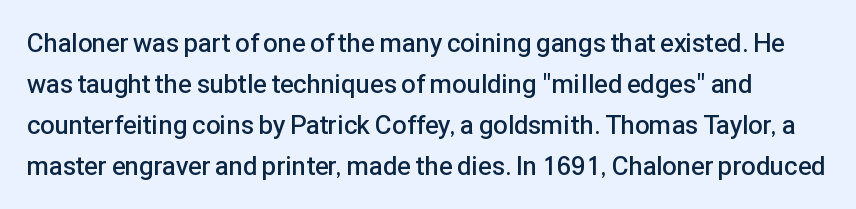
Compared with an ordinary text face, these strokes are moderately heavier — a semibold. Default kerning and tracking; the words read as compact shapes. Line spacing here is normal. The lettering holds an erect, upright posture throughout.
